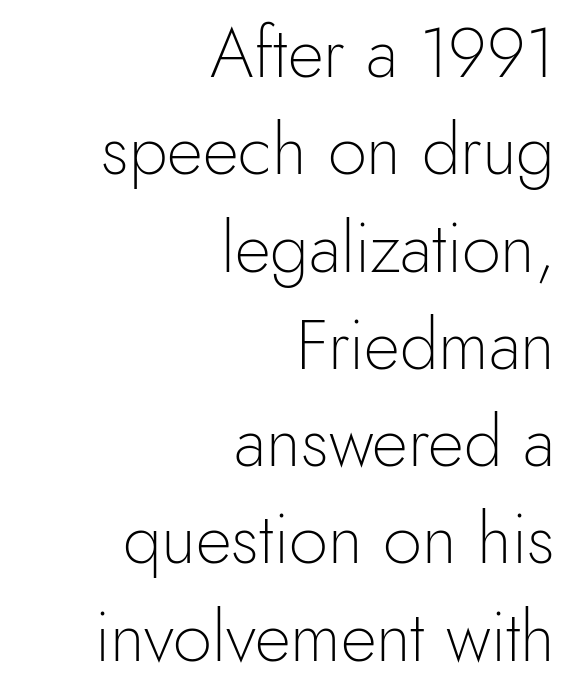
{"serif": "no", "italic": "no", "bold": "no", "weight": "light", "width": "normal", "x_height": "small", "monospaced": "no", "underline": "no", "align": "right", "line_spacing": "normal", "line_spacing_ratio": 1.39, "letter_spacing": "normal", "letter_spacing_em": 0.0, "glyph_px": 70}
